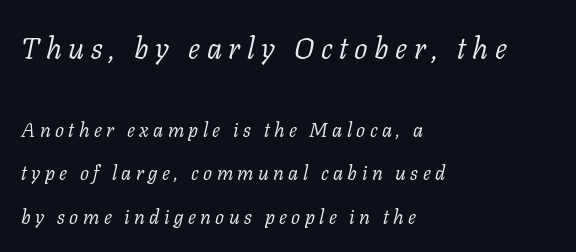
Two sizes are in play, and the larger belongs to the first block. A typesetter would call this proportional, since set widths differ per character. Observe the lean: these are italic letterforms. This sample uses a serif face. The passage shown is not bold in any degree.
